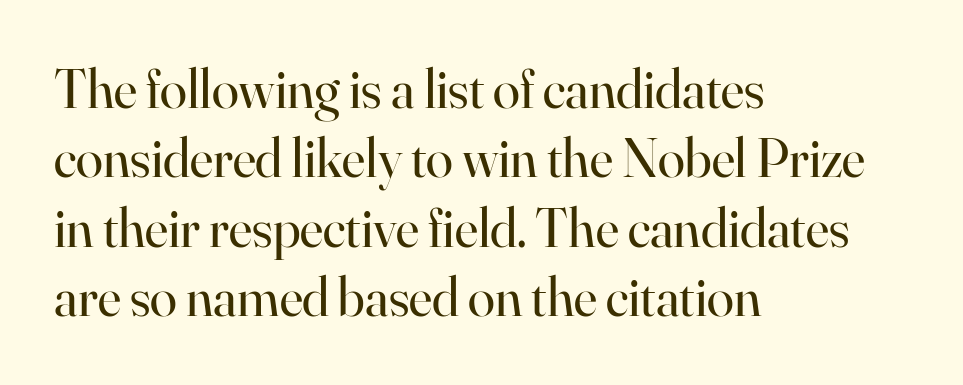
{"serif": "yes", "italic": "no", "bold": "no", "weight": "regular", "width": "normal", "stroke_contrast": "high", "x_height": "small", "monospaced": "no", "underline": "no", "align": "left", "line_spacing": "normal", "line_spacing_ratio": 1.26, "letter_spacing": "normal", "letter_spacing_em": 0.0, "glyph_px": 55}
